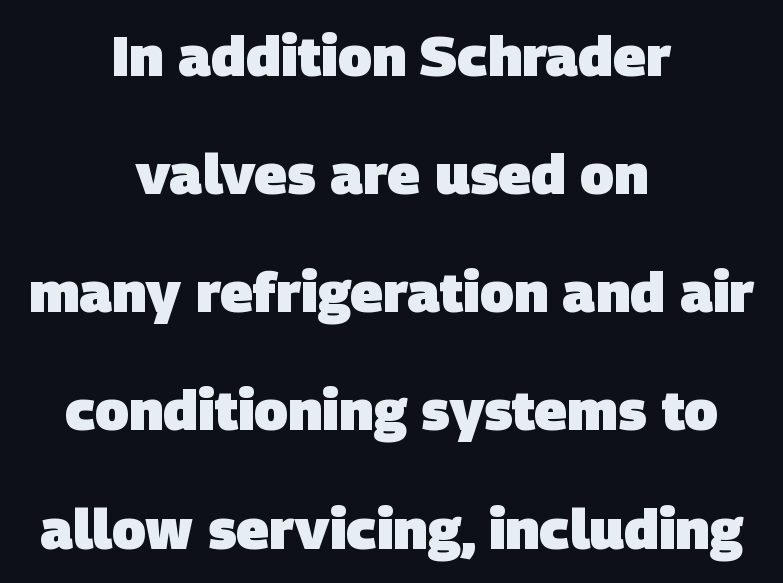
Check where the strokes stop: nothing finishes them off — pure sans. The compositor balanced each line on the midline. The typesetting leans heavy: a genuine bold. The space directly below the letters is spotless. The letters sit at their default tracking, neither squeezed nor spread. How would I describe the line gaps? Wide and relaxed.
